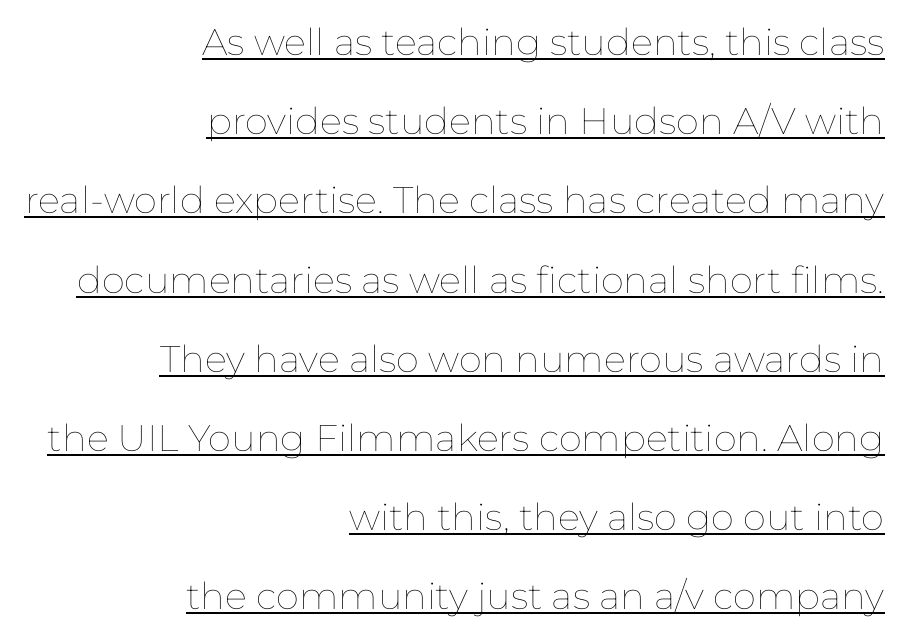
{"italic": "no", "bold": "no", "weight": "thin", "width": "normal", "stroke_contrast": "low", "x_height": "medium", "monospaced": "no", "underline": "yes", "align": "right", "line_spacing": "loose", "line_spacing_ratio": 2.14, "letter_spacing": "normal", "letter_spacing_em": 0.0, "glyph_px": 37}
